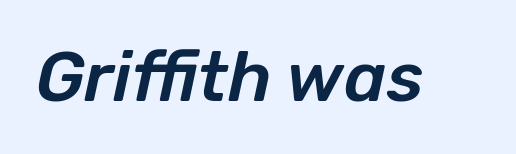
The image shows 70 px text type, italic (leaning right); set normal letter spacing, not underlined; low stroke contrast and a medium x-height.
